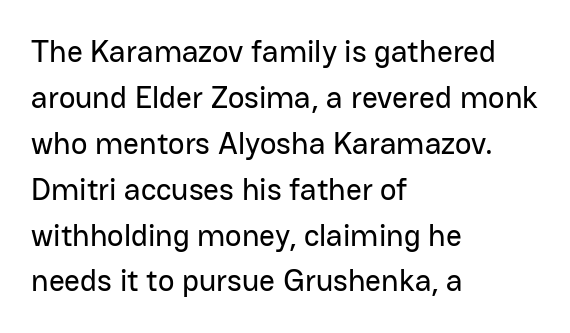
{"serif": "no", "italic": "no", "width": "normal", "stroke_contrast": "low", "x_height": "medium", "monospaced": "no", "underline": "no", "align": "left", "line_spacing": "normal", "line_spacing_ratio": 1.48, "letter_spacing": "normal", "letter_spacing_em": 0.0, "glyph_px": 31}
